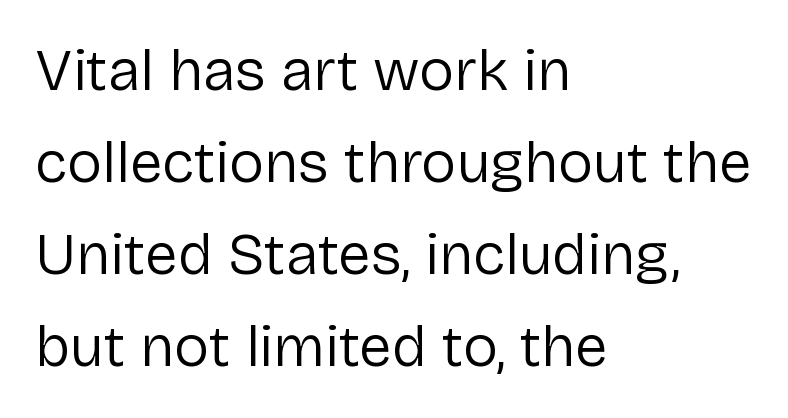
The image shows 59 px regular-weight sans-serif type, upright; set left-aligned, normal line spacing (1.56x), normal letter spacing, not underlined; low stroke contrast and a medium x-height.
